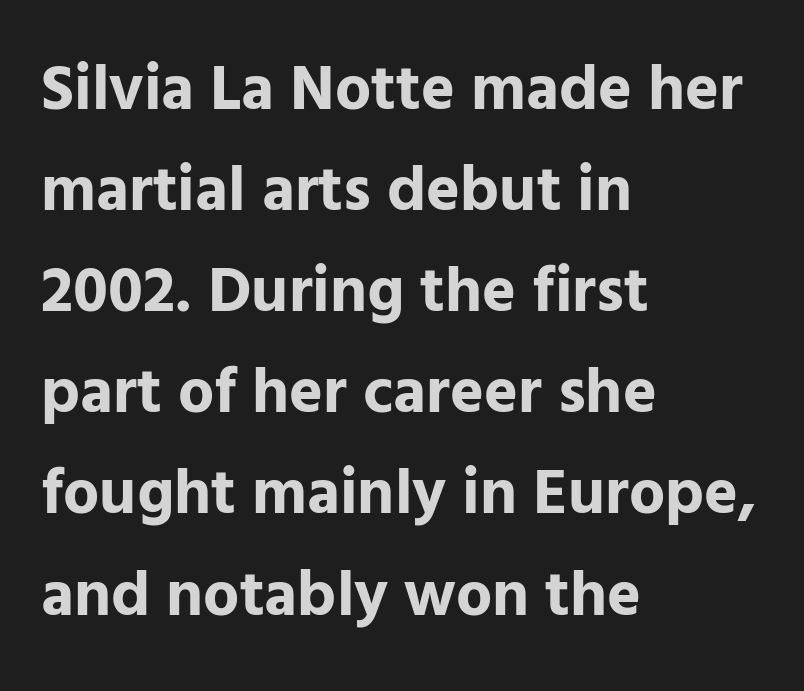
The image shows 64 px bold sans-serif type, upright; set left-aligned, normal line spacing (1.58x), normal letter spacing, not underlined; low stroke contrast and a medium x-height.
